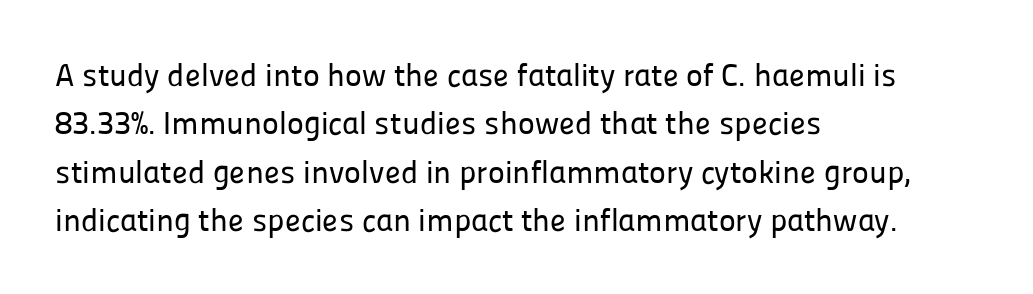
{"serif": "no", "italic": "no", "width": "normal", "stroke_contrast": "low", "x_height": "medium", "monospaced": "no", "underline": "no", "align": "left", "line_spacing": "normal", "line_spacing_ratio": 1.51, "letter_spacing": "normal", "letter_spacing_em": 0.0, "glyph_px": 32}
